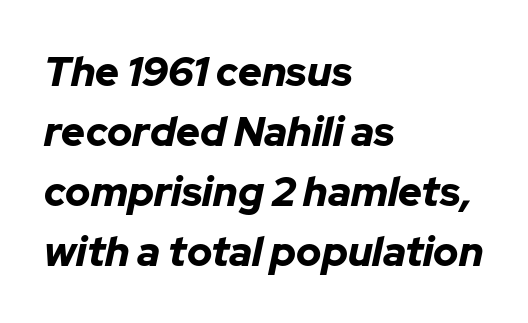
Q: Is the text bold? A: Yes.
Q: Is the text italic (slanted)? A: Yes, it leans right by about 12 degrees.
Q: Is the text underlined? A: No.
Q: How is the paragraph aligned? A: Left-aligned.
Q: Is the spacing between letters normal or unusually wide? A: Normal.
Q: Is the spacing between lines tight, normal or loose? A: Normal.
Q: Width (condensed, normal, or wide)? A: Normal.
Q: Stroke contrast? A: Low.
Q: x-height? A: Medium.
Q: Monospaced? A: No.
